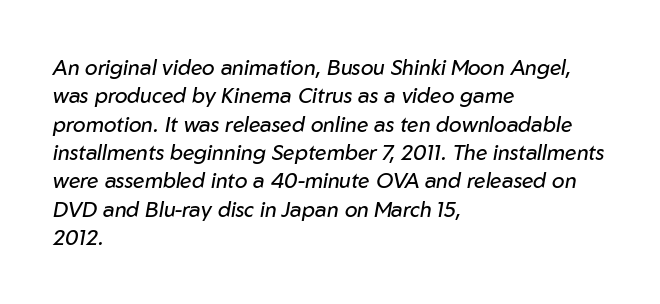
The passage shown has conventional tracking throughout. Stroke thickness stays within the range of a standard reading face or lighter. The setting favours the left margin, as ordinary paragraphs usually do. The foot of each line stays bare and open. Yep, that's italic — everything's leaning.
